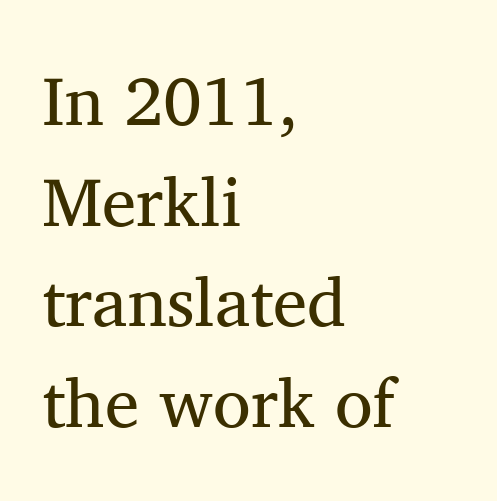
Q: Is the text bold? A: No.
Q: Is the text italic (slanted)? A: No, it is upright.
Q: Is the typeface a serif or a sans-serif typeface? A: Serif.
Q: Is the text underlined? A: No.
Q: How is the paragraph aligned? A: Left-aligned.
Q: Is the spacing between letters normal or unusually wide? A: Normal.
Q: Is the spacing between lines tight, normal or loose? A: Normal.
Q: Width (condensed, normal, or wide)? A: Normal.
Q: Stroke contrast? A: Medium.
Q: x-height? A: Medium.
Q: Monospaced? A: No.
